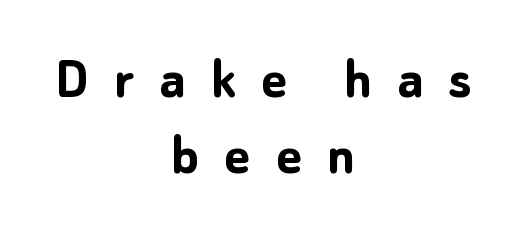
The image shows 61 px semibold sans-serif type, upright; set centered, normal line spacing (1.25x), unusually wide letter spacing (+0.41 em), not underlined; low stroke contrast and a medium x-height.
